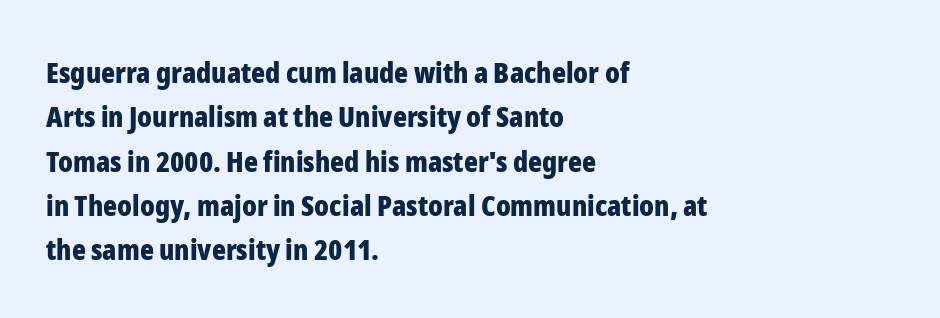
{"serif": "no", "italic": "no", "bold": "yes", "weight": "bold", "width": "condensed", "stroke_contrast": "low", "x_height": "medium", "monospaced": "no", "underline": "no", "align": "left", "line_spacing": "normal", "line_spacing_ratio": 1.53, "letter_spacing": "normal", "letter_spacing_em": 0.0, "glyph_px": 29}
